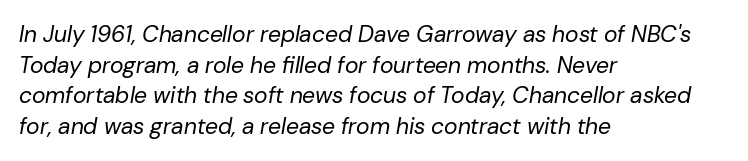
A typesetter would mark this as italic. The space between consecutive lines is moderate. Layout note: lines flush left. Is this a heavy cut? Hardly; it is regular or lighter. Bare-footed words on every line.
